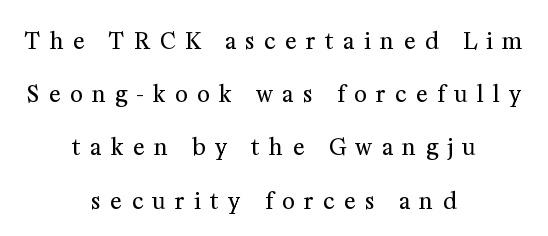
Ordinary non-slanted type is in use. Nobody drew a line under any word here. The letters look calm and open, with moderate or lighter stems. Neither beginnings nor endings align; midpoints do.
